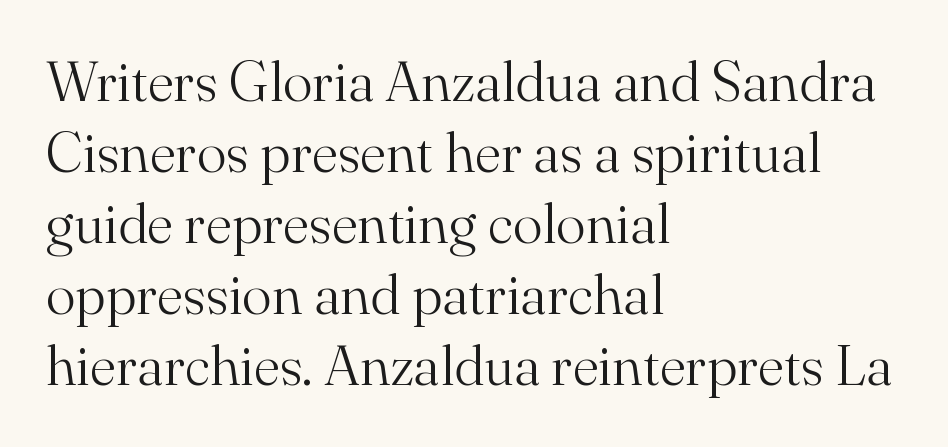
{"serif": "yes", "italic": "no", "bold": "no", "weight": "light", "width": "normal", "stroke_contrast": "medium", "x_height": "small", "monospaced": "no", "underline": "no", "align": "left", "line_spacing": "normal", "line_spacing_ratio": 1.27, "letter_spacing": "normal", "letter_spacing_em": 0.0, "glyph_px": 56}
